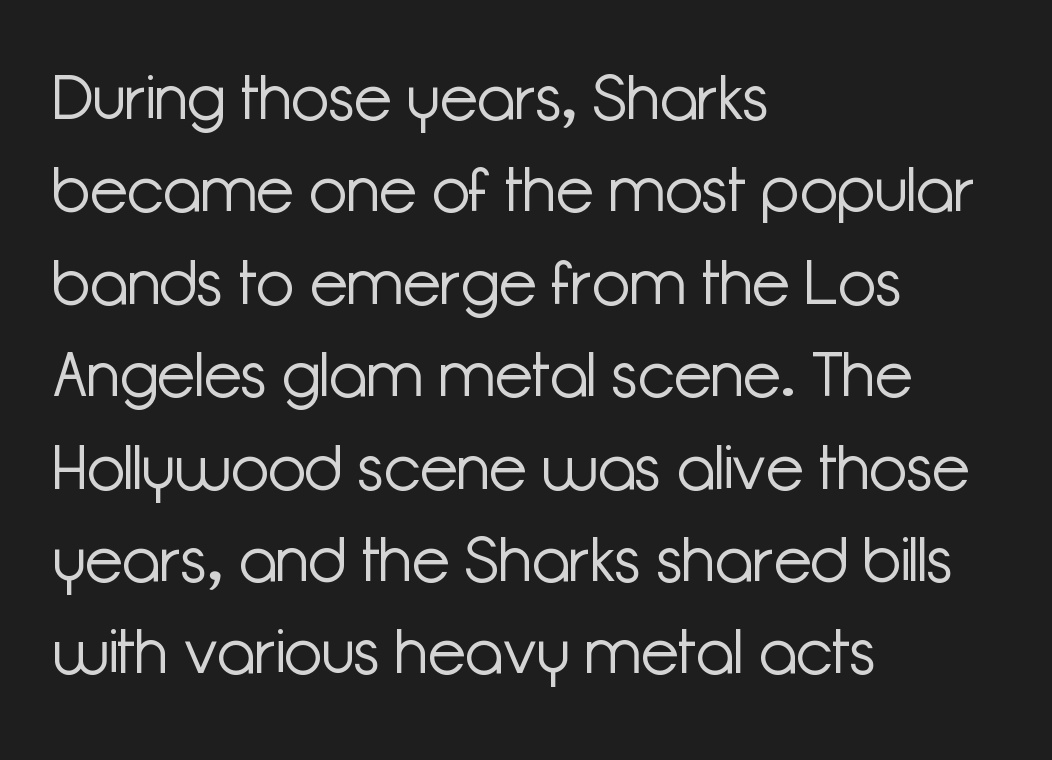
Q: Is the text bold? A: No.
Q: Is the text italic (slanted)? A: No, it is upright.
Q: Is the typeface a serif or a sans-serif typeface? A: Sans-serif.
Q: Is the text underlined? A: No.
Q: How is the paragraph aligned? A: Left-aligned.
Q: Is the spacing between letters normal or unusually wide? A: Normal.
Q: Is the spacing between lines tight, normal or loose? A: Normal.
Q: Width (condensed, normal, or wide)? A: Normal.
Q: Stroke contrast? A: Low.
Q: x-height? A: Medium.
Q: Monospaced? A: No.
